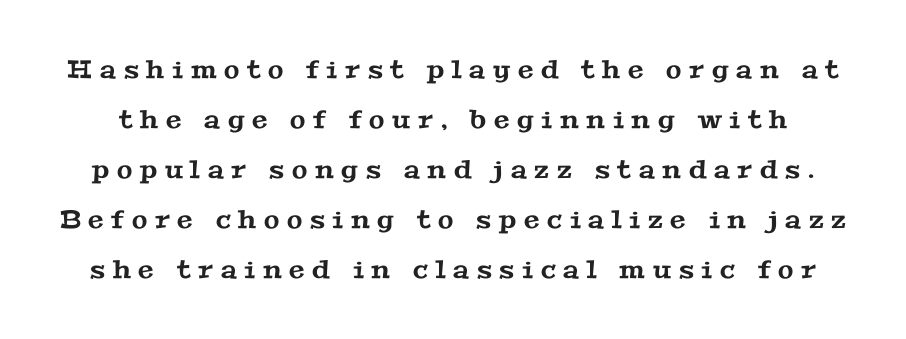
Q: Is the text underlined? A: No.
Q: Is the spacing between letters normal or unusually wide? A: Unusually wide.
Q: Is the spacing between lines tight, normal or loose? A: Loose.
